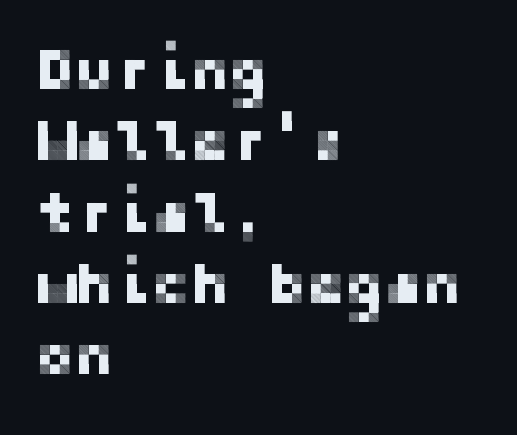
The image shows 58 px sans-serif type, upright; set left-aligned, line spacing 1.23x, normal letter spacing, not underlined; low stroke contrast and a medium x-height.
